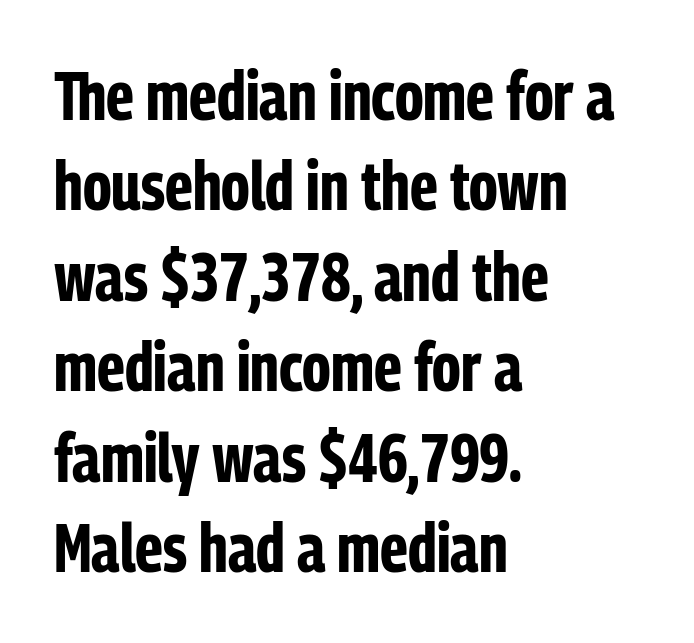
The image shows 68 px bold, condensed sans-serif type, upright; set left-aligned, normal line spacing (1.33x), normal letter spacing, not underlined; low stroke contrast and a medium x-height.
